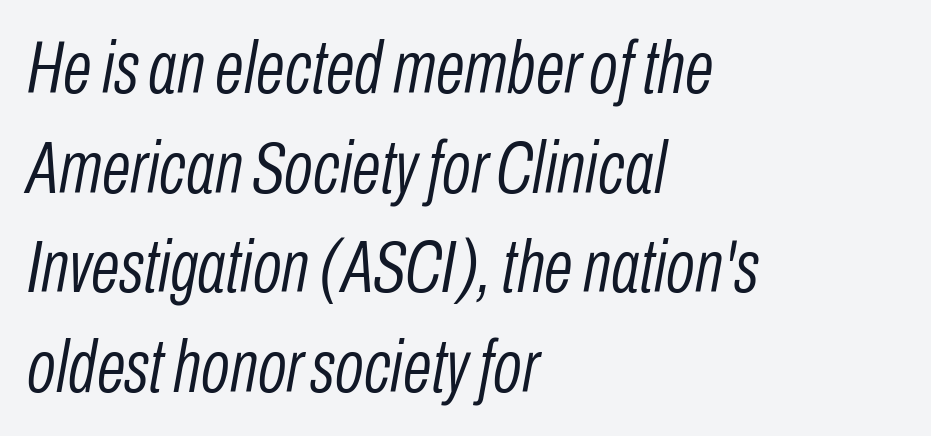
The image shows 75 px light, condensed type, italic (leaning right); set left-aligned, normal line spacing (1.33x), normal letter spacing, not underlined; low stroke contrast and a medium x-height.
